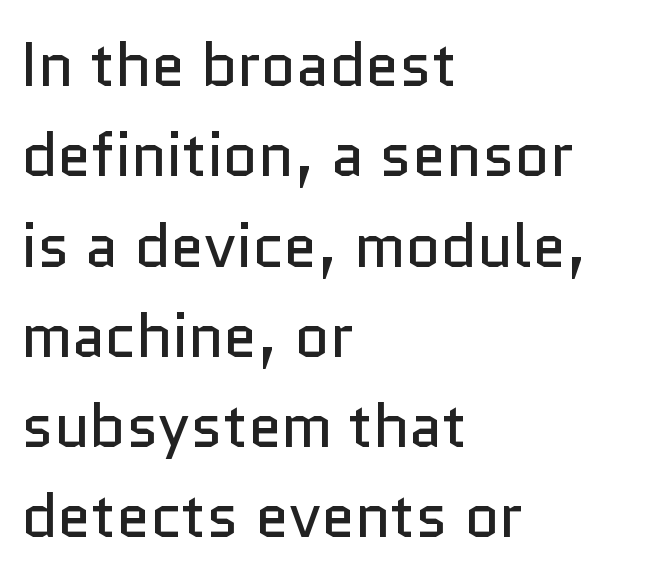
The ragged edge is on the right, which tells us the setting is flush left. The passage shown is typeset with a sans-serif family. Proportional: the letters do not fall into vertical columns. Here the glyphs are tracked normally, forming tight word shapes. The face looks like a standard text weight, possibly lighter. Italic: no, the glyphs are upright roman.
